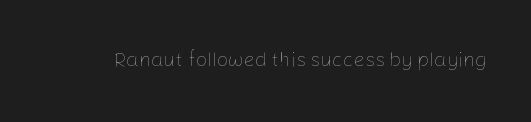
Q: Is the text bold? A: No.
Q: Is the text italic (slanted)? A: No, it is upright.
Q: Is the text underlined? A: No.
Q: Is the spacing between letters normal or unusually wide? A: Normal.
